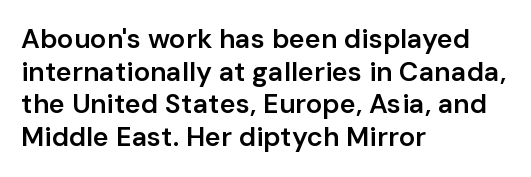
Q: Is the text bold? A: Semi-bold.
Q: Is the text italic (slanted)? A: No, it is upright.
Q: Is the text underlined? A: No.
Q: How is the paragraph aligned? A: Left-aligned.
Q: Is the spacing between letters normal or unusually wide? A: Normal.
